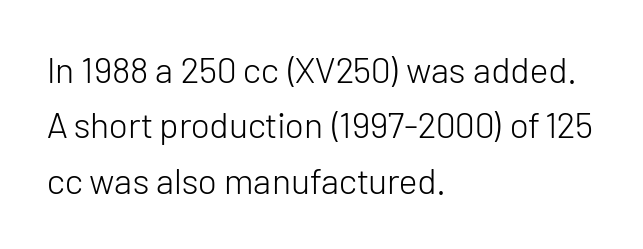
The glyphs are unaccompanied by any horizontal stroke below them. The letters stand straight up with perfectly vertical stems. Short note: letters normally spaced. Alignment: flush left. You could not count columns in this text — the font is proportionally spaced. Typographically, this falls in the sans-serif category.
